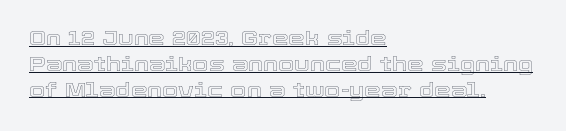
{"italic": "no", "underline": "yes", "align": "left", "line_spacing_ratio": 1.23, "letter_spacing": "normal", "letter_spacing_em": 0.0, "glyph_px": 21}
